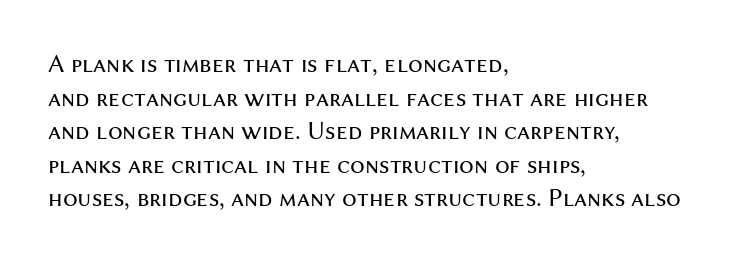
{"italic": "no", "bold": "no", "underline": "no", "align": "left", "line_spacing": "normal", "line_spacing_ratio": 1.29, "letter_spacing": "normal", "letter_spacing_em": 0.0, "glyph_px": 26}
